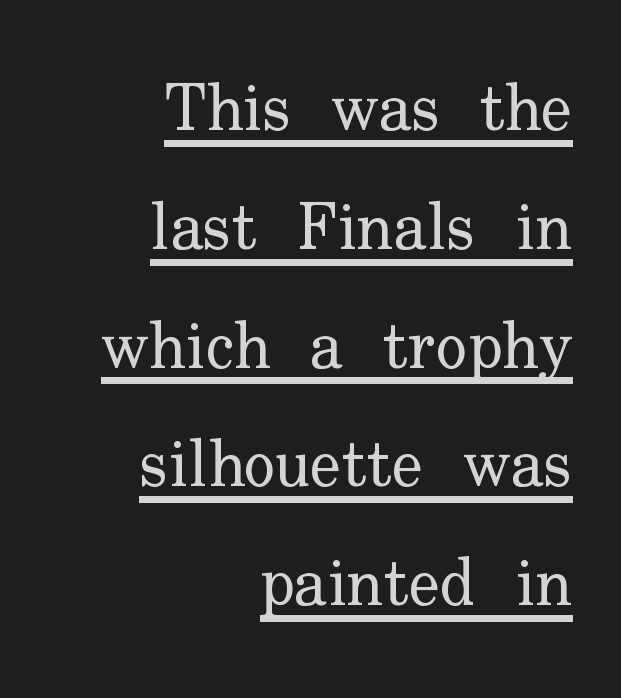
{"serif": "yes", "italic": "no", "bold": "no", "weight": "regular", "width": "normal", "stroke_contrast": "low", "x_height": "small", "monospaced": "no", "underline": "yes", "align": "right", "line_spacing_ratio": 1.8, "letter_spacing": "normal", "letter_spacing_em": 0.0, "glyph_px": 66}
